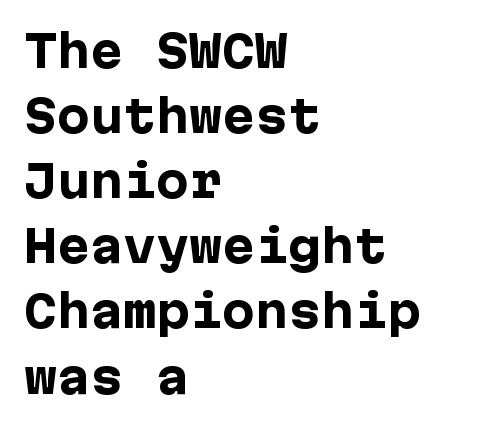
{"serif": "no", "italic": "no", "bold": "yes", "weight": "heavy", "width": "normal", "stroke_contrast": "low", "x_height": "medium", "underline": "no", "align": "left", "line_spacing": "normal", "line_spacing_ratio": 1.48, "letter_spacing": "normal", "letter_spacing_em": 0.0, "glyph_px": 44}
